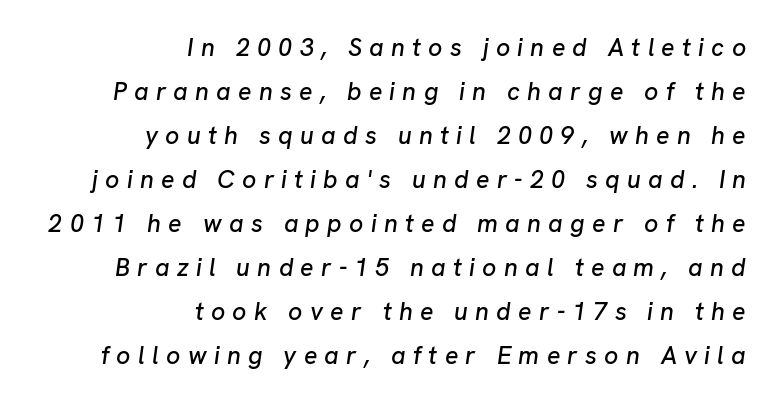
The image shows 25 px text type, italic (leaning right); set right-aligned, line spacing 1.76x, unusually wide letter spacing (+0.29 em), not underlined.
